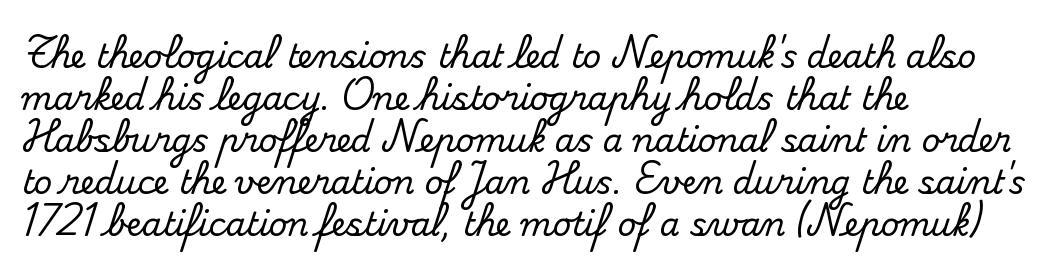
The image shows 32 px text type; set left-aligned, normal line spacing (1.31x), normal letter spacing, not underlined; medium stroke contrast and a small x-height.
